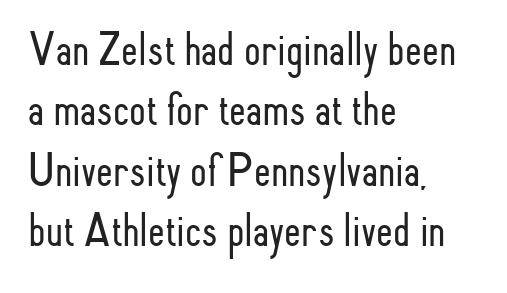
Typeset ragged right — the left edge is the straight one. Vertical spacing — default. Honestly, the letter spacing is just normal — you wouldn't notice it. The face used here is proportionally spaced, like ordinary book or web type.
